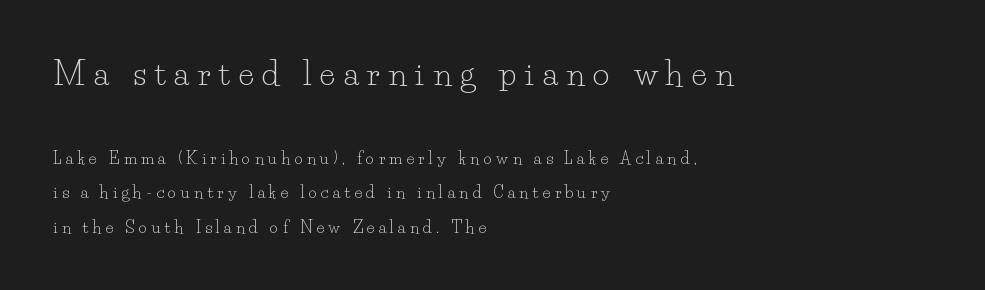
{"serif": "yes", "italic": "no", "bold": "no", "weight": "light", "width": "normal", "stroke_contrast": "low", "x_height": "small", "monospaced": "no", "underline": "no", "align": "left", "line_spacing": "loose", "line_spacing_ratio": 2.16, "letter_spacing": "wide", "letter_spacing_em": 0.27, "larger_block": "first", "size_ratio": 2.0, "glyph_px": 32}
